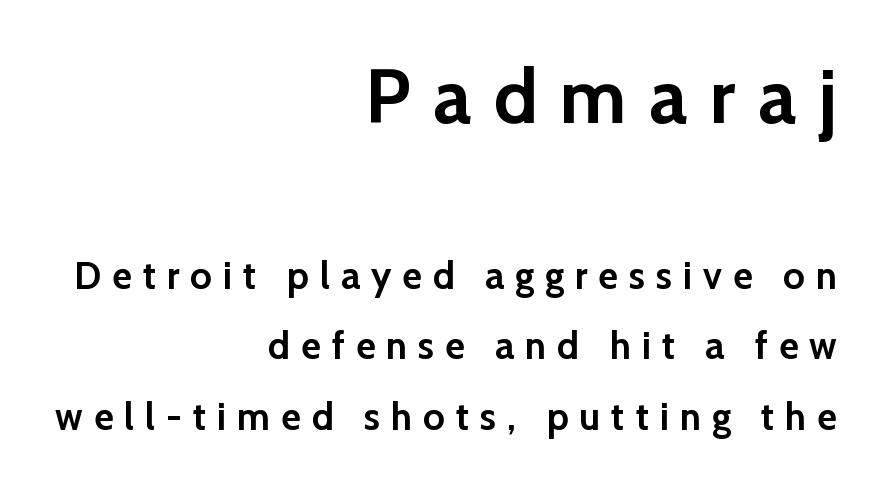
Q: Is the text bold? A: Yes.
Q: Is the text italic (slanted)? A: No, it is upright.
Q: Is the typeface a serif or a sans-serif typeface? A: Sans-serif.
Q: Is the text underlined? A: No.
Q: How is the paragraph aligned? A: Right-aligned.
Q: Is the spacing between letters normal or unusually wide? A: Unusually wide.
Q: Which block of text is set in a larger size, the first (top) or the second (bottom)? A: The first (top) one.
Q: Width (condensed, normal, or wide)? A: Normal.
Q: Stroke contrast? A: Low.
Q: x-height? A: Medium.
Q: Monospaced? A: No.
